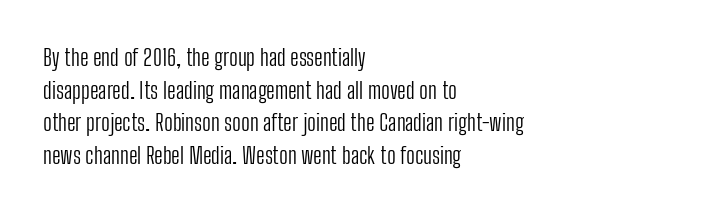
Q: Is the text bold? A: No.
Q: Is the text italic (slanted)? A: No, it is upright.
Q: Is the text underlined? A: No.
Q: How is the paragraph aligned? A: Left-aligned.
Q: Is the spacing between letters normal or unusually wide? A: Normal.
Q: Is the spacing between lines tight, normal or loose? A: Normal.
